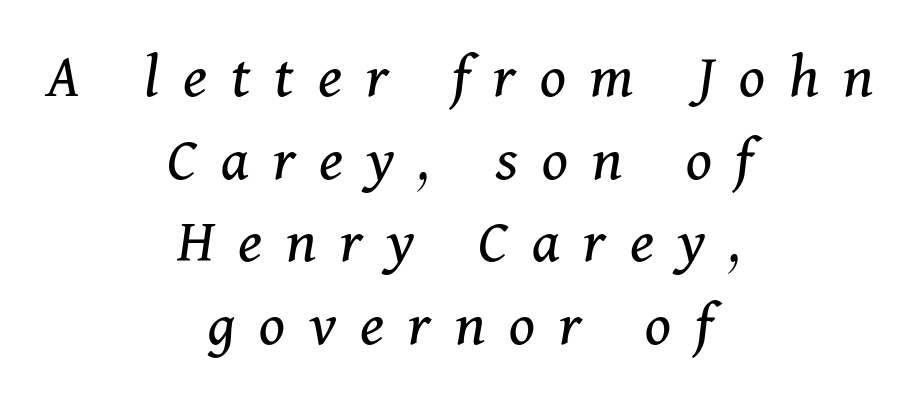
The image shows 65 px regular-weight serif type, italic (leaning right); set centered, normal line spacing (1.27x), unusually wide letter spacing (+0.37 em), not underlined; medium stroke contrast and a medium x-height.
